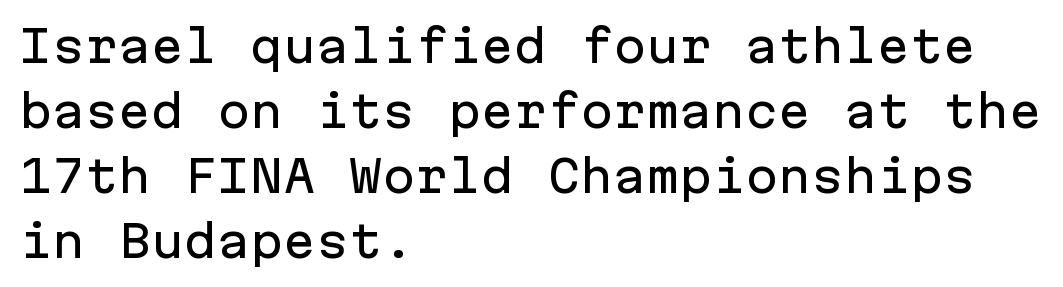
The image shows 44 px sans-serif type, upright, monospaced; set left-aligned, normal line spacing (1.48x), normal letter spacing, not underlined; low stroke contrast and a medium x-height.
